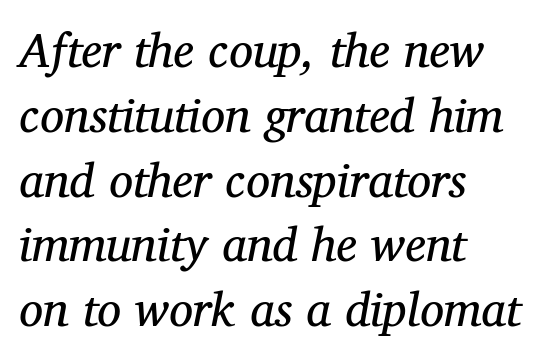
Words float on clear page, feet unadorned. The lettering tilts uniformly, giving the passage an italic look. The vertical gap from one line to the next is medium. Tracking value appears to be zero — textbook default spacing. Spacing verdict: proportional, widths tailored to each character. Visually the block forms a straight wall on the left and a jagged coastline on the right.
